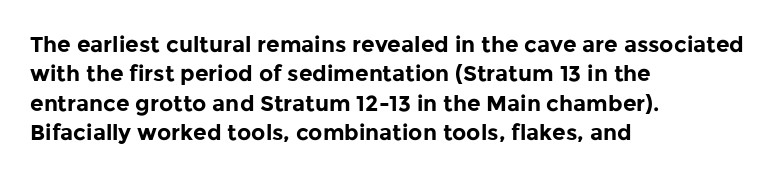
The image shows 22 px bold type, upright; set left-aligned, normal line spacing (1.34x), normal letter spacing, not underlined.
